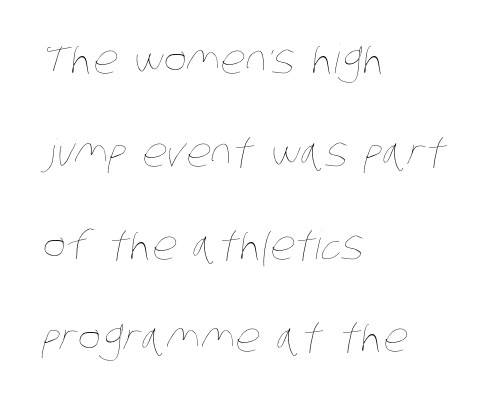
The paragraph has a hard left edge and a soft right edge. Letter spacing: default. Letters have the restrained weight of plain body copy at most. Glance below the letters and you will spot only blank space.
